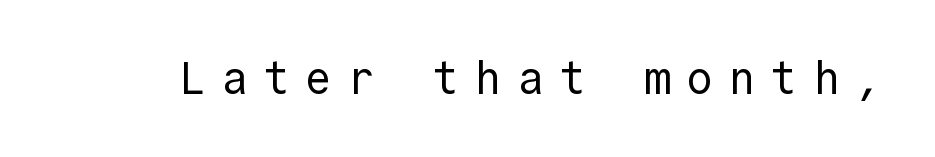
The passage shown is not underscored anywhere. Upright lettering throughout. Grotesque or geometric, the face here clearly has no serifs. The passage shown has open, widely tracked lettering throughout. The characters are drawn with everyday or finer stroke widths. Do the characters align in a grid? Yes, the font is monospaced.
